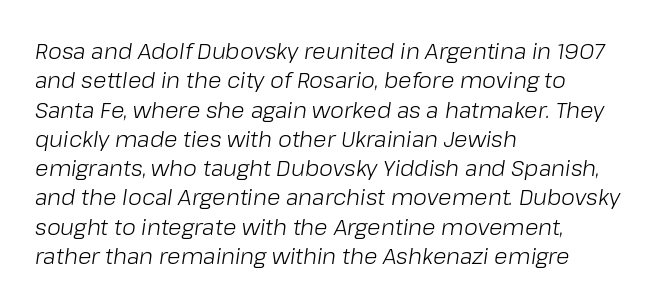
The type is set solid horizontally, with unmodified tracking. Is there much room between lines? A standard amount, neither cramped nor airy. The characters are drawn with everyday or finer stroke widths. Emphasis-style slanted type is in use. Beneath every word, the page is bare. The passage is arranged the way most books set body copy — flush left.
